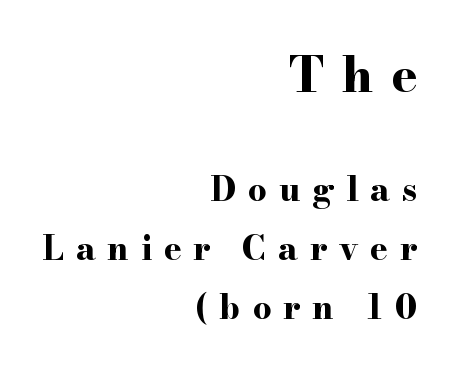
The image shows 49 px bold, wide serif type, upright; set right-aligned, line spacing 1.79x, unusually wide letter spacing (+0.36 em), not underlined; the first (top) block is 1.48x larger; high stroke contrast and a small x-height.
